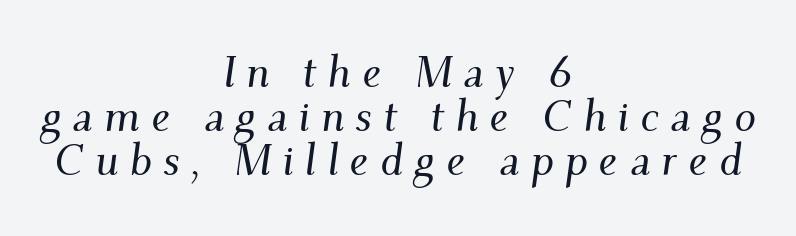
Q: Is the text italic (slanted)? A: Yes, it leans right by about 9 degrees.
Q: Is the typeface a serif or a sans-serif typeface? A: Serif.
Q: Is the text underlined? A: No.
Q: How is the paragraph aligned? A: Centered.
Q: Is the spacing between letters normal or unusually wide? A: Unusually wide.
Q: Is the spacing between lines tight, normal or loose? A: Tight.
Q: Width (condensed, normal, or wide)? A: Normal.
Q: Stroke contrast? A: Medium.
Q: x-height? A: Small.
Q: Monospaced? A: No.
